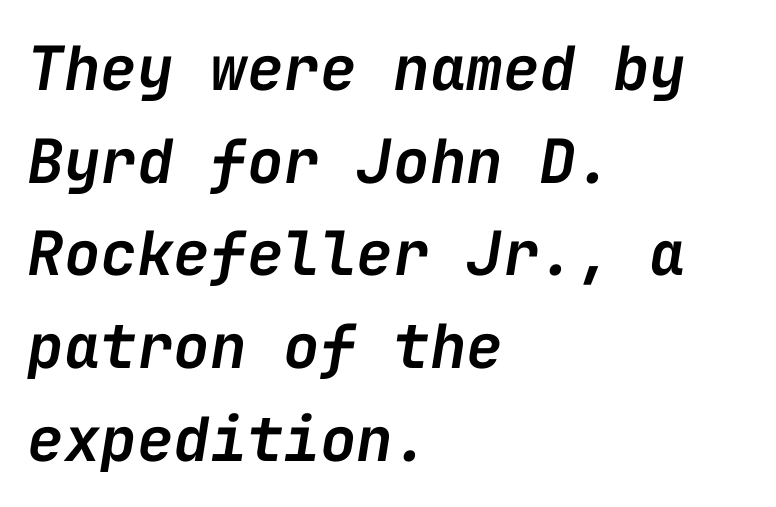
The image shows 61 px semibold type, italic (leaning right), monospaced; set left-aligned, normal line spacing (1.52x), normal letter spacing, not underlined; low stroke contrast and a medium x-height.
